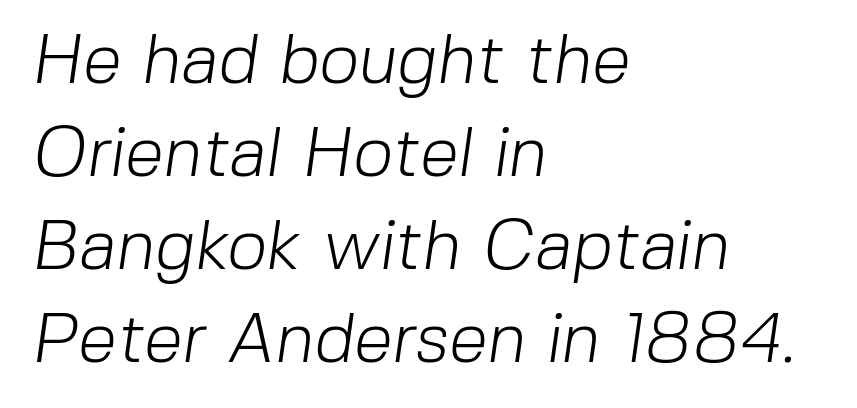
The characters display no serif detailing; their extremities are plain. The letterforms sit at book weight or below. Vertical spacing — default. The strip under each line holds only bare page. Here the designer chose a conventional face with non-uniform glyph widths.
